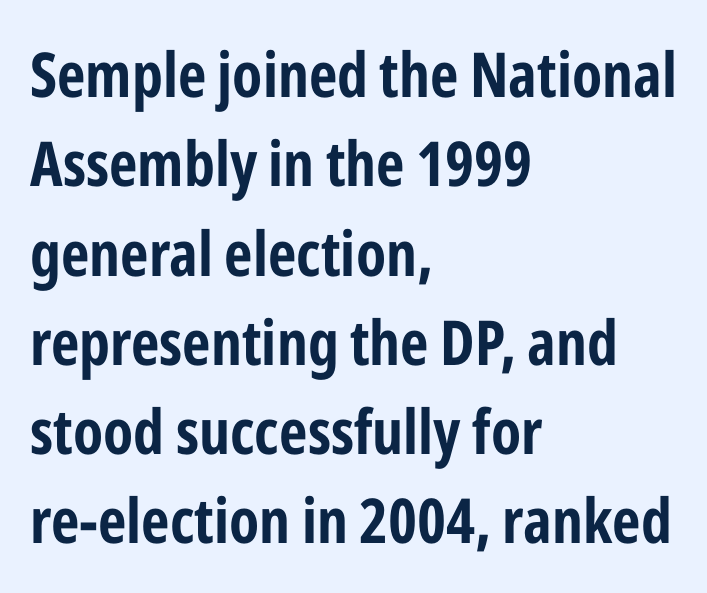
The image shows 62 px bold, condensed sans-serif type, upright; set left-aligned, normal line spacing (1.44x), normal letter spacing, not underlined; low stroke contrast and a medium x-height.
